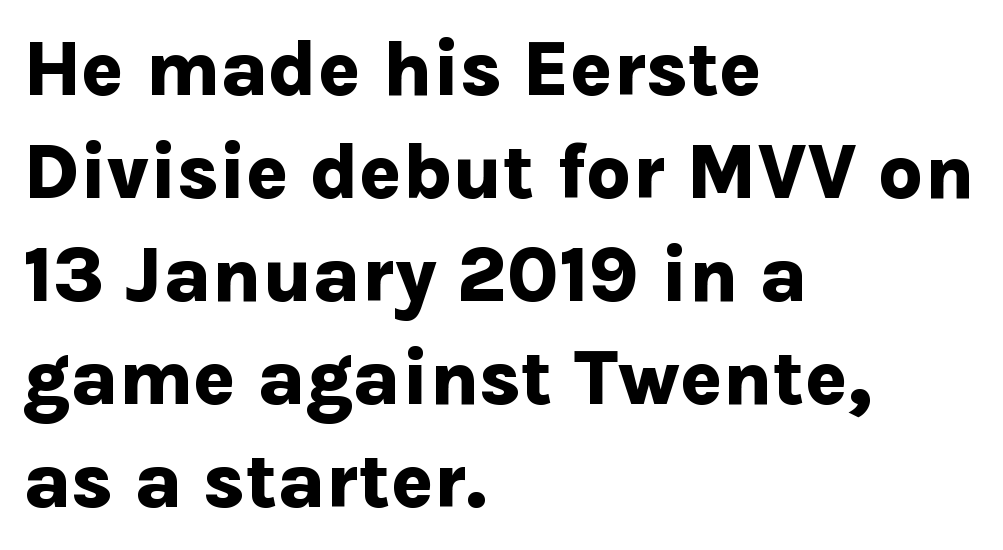
The image shows 78 px bold sans-serif type, upright; set left-aligned, normal line spacing (1.32x), normal letter spacing, not underlined; low stroke contrast and a medium x-height.
